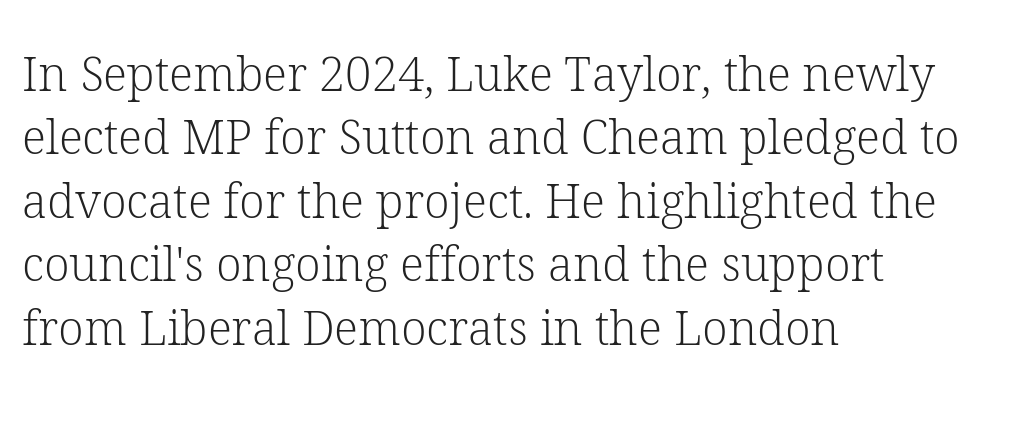
Q: Is the text bold? A: No.
Q: Is the text italic (slanted)? A: No, it is upright.
Q: Is the typeface a serif or a sans-serif typeface? A: Serif.
Q: Is the text underlined? A: No.
Q: How is the paragraph aligned? A: Left-aligned.
Q: Is the spacing between letters normal or unusually wide? A: Normal.
Q: Is the spacing between lines tight, normal or loose? A: Normal.
Q: Width (condensed, normal, or wide)? A: Normal.
Q: Stroke contrast? A: Low.
Q: x-height? A: Medium.
Q: Monospaced? A: No.
